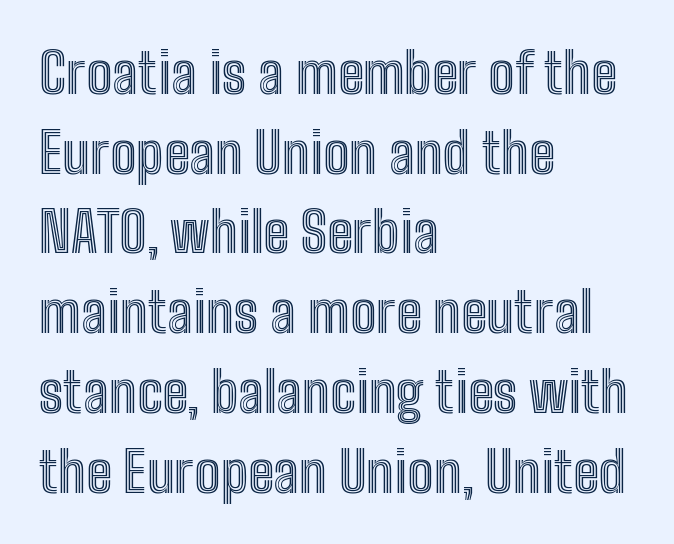
{"italic": "no", "width": "condensed", "x_height": "medium", "monospaced": "no", "underline": "no", "align": "left", "line_spacing": "normal", "line_spacing_ratio": 1.45, "letter_spacing": "normal", "letter_spacing_em": 0.0, "glyph_px": 55}
